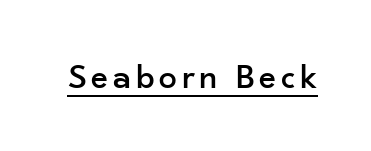
{"serif": "no", "italic": "no", "width": "normal", "stroke_contrast": "low", "x_height": "small", "monospaced": "no", "underline": "yes", "glyph_px": 36}
